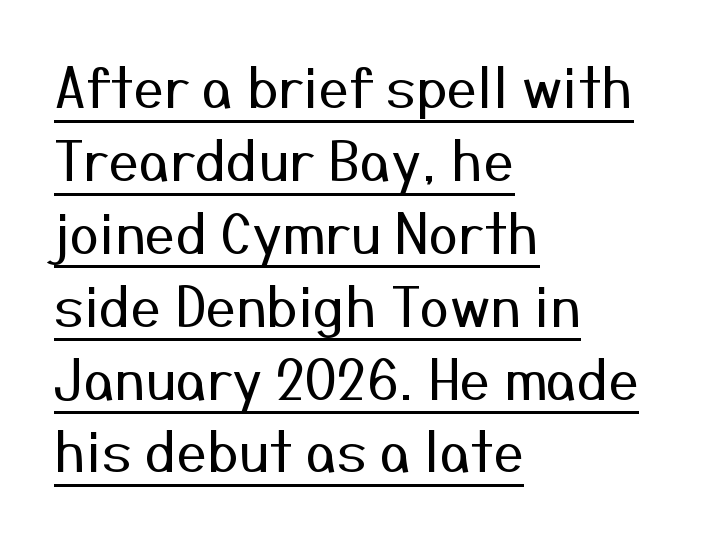
{"serif": "no", "italic": "no", "bold": "no", "weight": "regular", "width": "normal", "stroke_contrast": "medium", "x_height": "medium", "monospaced": "no", "underline": "yes", "align": "left", "line_spacing": "normal", "line_spacing_ratio": 1.35, "letter_spacing": "normal", "letter_spacing_em": 0.0, "glyph_px": 54}
